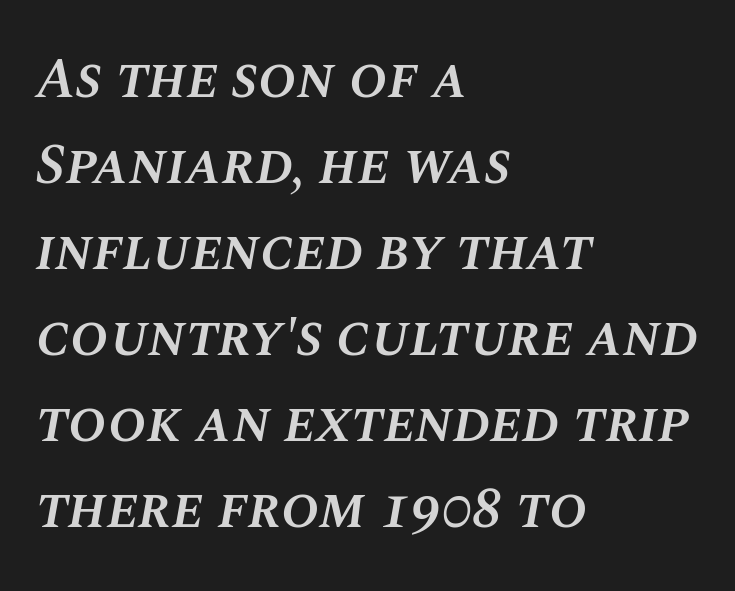
{"italic": "yes", "lean": "right", "slant_degrees": 10, "bold": "semi", "weight": "semibold", "width": "normal", "stroke_contrast": "medium", "x_height": "large", "monospaced": "no", "underline": "no", "align": "left", "line_spacing": "normal", "line_spacing_ratio": 1.51, "letter_spacing": "normal", "letter_spacing_em": 0.0, "glyph_px": 57}
